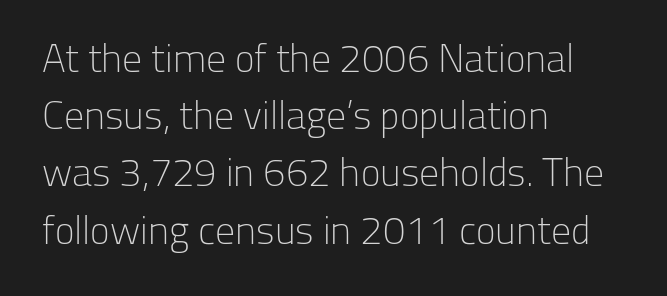
Typeset ragged right — the left edge is the straight one. Tall strokes in this sample are plumb rather than angled. Varying glyph widths throughout — classic text-font behaviour. The words here are not underlined.
